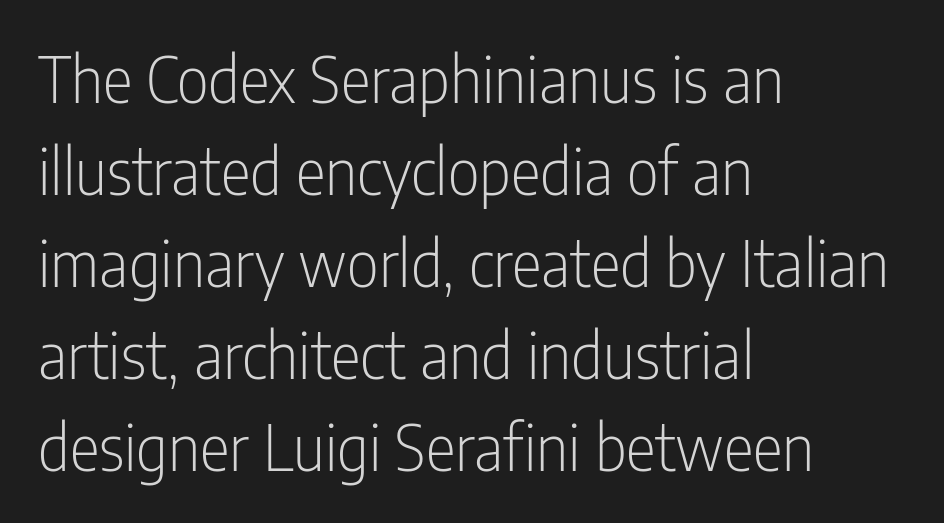
The image shows 63 px light, condensed sans-serif type, upright; set left-aligned, normal line spacing (1.46x), normal letter spacing, not underlined; low stroke contrast and a medium x-height.
